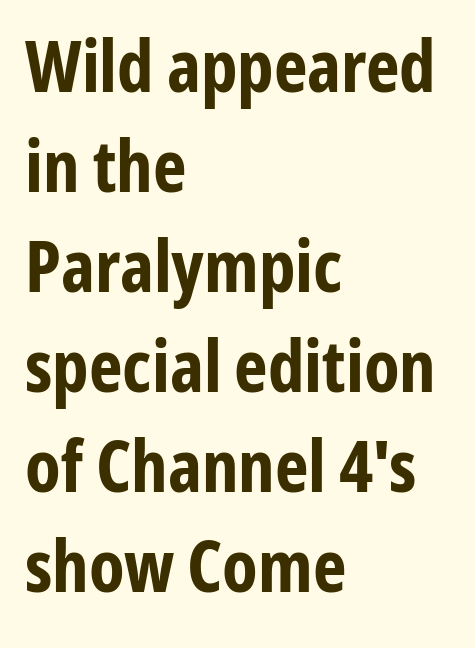
The image shows 72 px bold, condensed sans-serif type, upright; set left-aligned, normal line spacing (1.39x), normal letter spacing, not underlined; low stroke contrast and a medium x-height.
